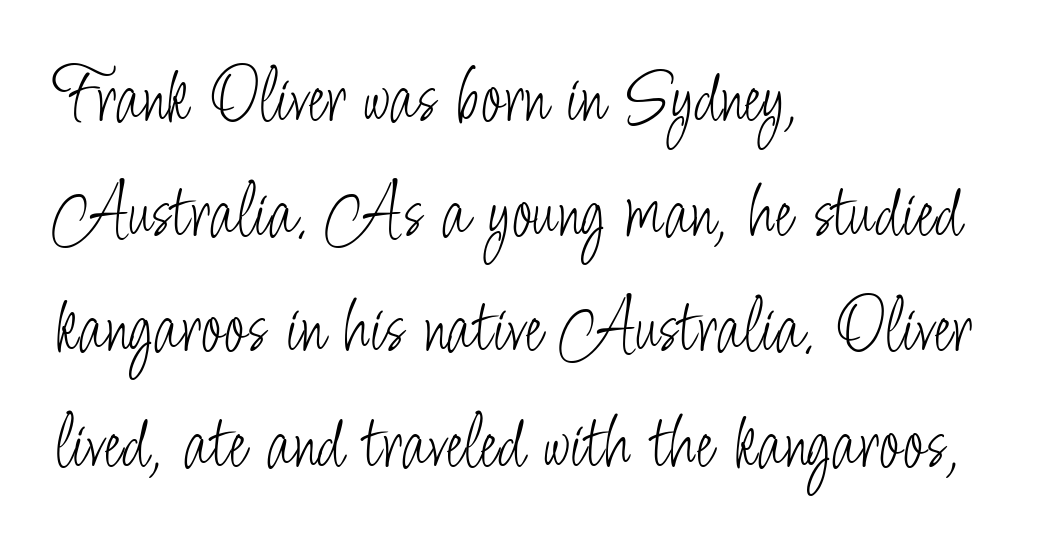
Q: Is the text bold? A: No.
Q: Is the text italic (slanted)? A: Yes.
Q: Is the typeface a serif or a sans-serif typeface? A: Sans-serif.
Q: Is the text underlined? A: No.
Q: How is the paragraph aligned? A: Left-aligned.
Q: Is the spacing between letters normal or unusually wide? A: Normal.
Q: Is the spacing between lines tight, normal or loose? A: Normal.
Q: Width (condensed, normal, or wide)? A: Condensed.
Q: Stroke contrast? A: Low.
Q: x-height? A: Small.
Q: Monospaced? A: No.
